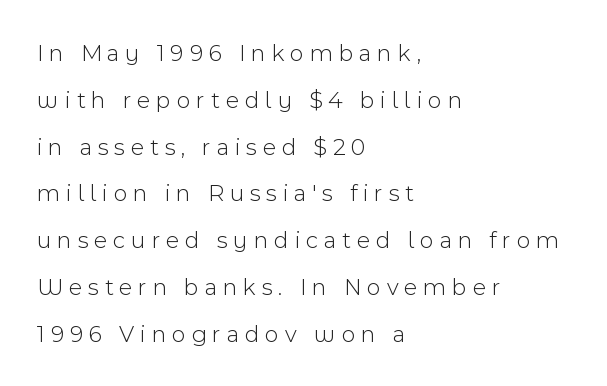
Q: Is the text bold? A: No.
Q: Is the text italic (slanted)? A: No, it is upright.
Q: Is the text underlined? A: No.
Q: How is the paragraph aligned? A: Left-aligned.
Q: Is the spacing between letters normal or unusually wide? A: Unusually wide.
Q: Is the spacing between lines tight, normal or loose? A: Loose.
